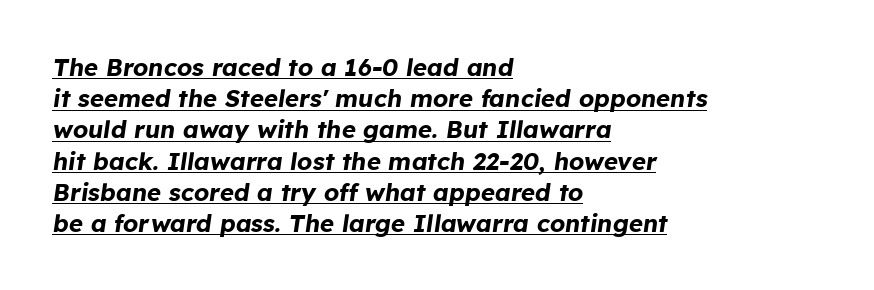
Q: Is the text bold? A: Yes.
Q: Is the text italic (slanted)? A: Yes, it leans right by about 8 degrees.
Q: Is the text underlined? A: Yes.
Q: How is the paragraph aligned? A: Left-aligned.
Q: Is the spacing between letters normal or unusually wide? A: Normal.
Q: Is the spacing between lines tight, normal or loose? A: Normal.
